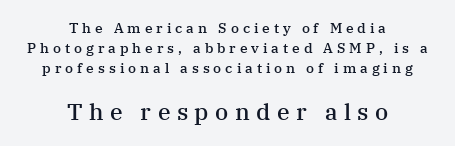
The image shows 23 px text type, upright; set centered, normal line spacing (1.42x), unusually wide letter spacing (+0.28 em), not underlined; the second (bottom) block is 1.64x larger.
